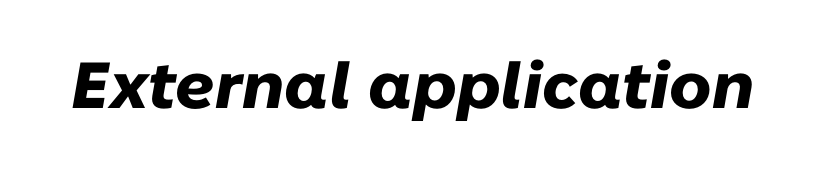
{"italic": "yes", "lean": "right", "slant_degrees": 10, "bold": "yes", "weight": "heavy", "width": "normal", "stroke_contrast": "low", "x_height": "medium", "monospaced": "no", "underline": "no", "letter_spacing": "normal", "letter_spacing_em": 0.0, "glyph_px": 65}
